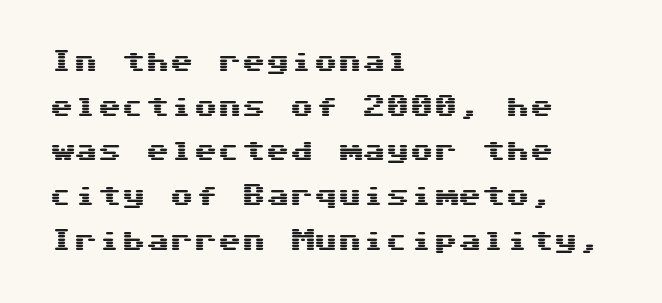
These lines keep a tight, regular rhythm from letter to letter. The passage is arranged the way most books set body copy — flush left. Just letters on the line, the space beneath them empty. The letters stand upright; this is a roman face.
